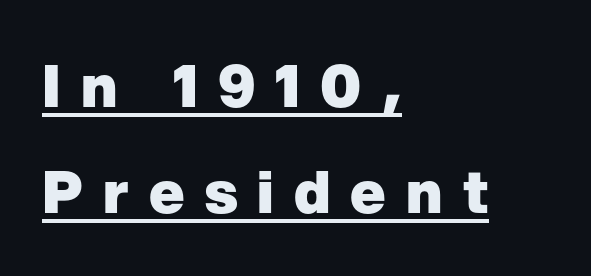
{"serif": "no", "italic": "no", "bold": "yes", "weight": "heavy", "width": "normal", "stroke_contrast": "low", "x_height": "medium", "monospaced": "no", "underline": "yes", "align": "left", "line_spacing_ratio": 1.8, "letter_spacing": "wide", "letter_spacing_em": 0.34, "glyph_px": 59}
